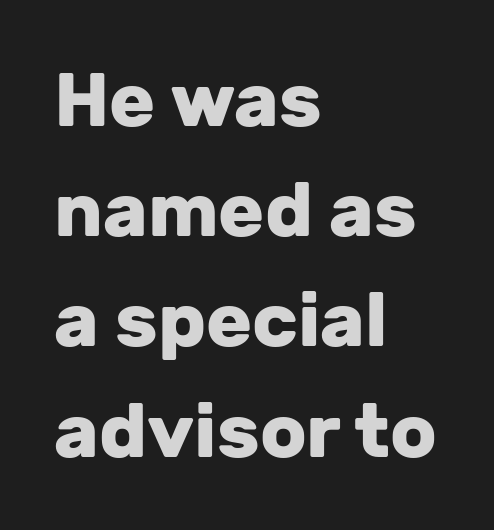
The image shows 76 px heavy sans-serif type, upright; set left-aligned, normal line spacing (1.45x), normal letter spacing, not underlined; low stroke contrast and a medium x-height.
